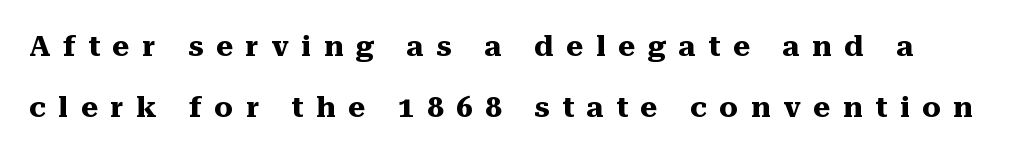
{"serif": "yes", "italic": "no", "bold": "yes", "weight": "heavy", "width": "normal", "stroke_contrast": "medium", "x_height": "medium", "monospaced": "no", "underline": "no", "line_spacing": "loose", "line_spacing_ratio": 2.12, "letter_spacing": "wide", "letter_spacing_em": 0.44, "glyph_px": 29}
